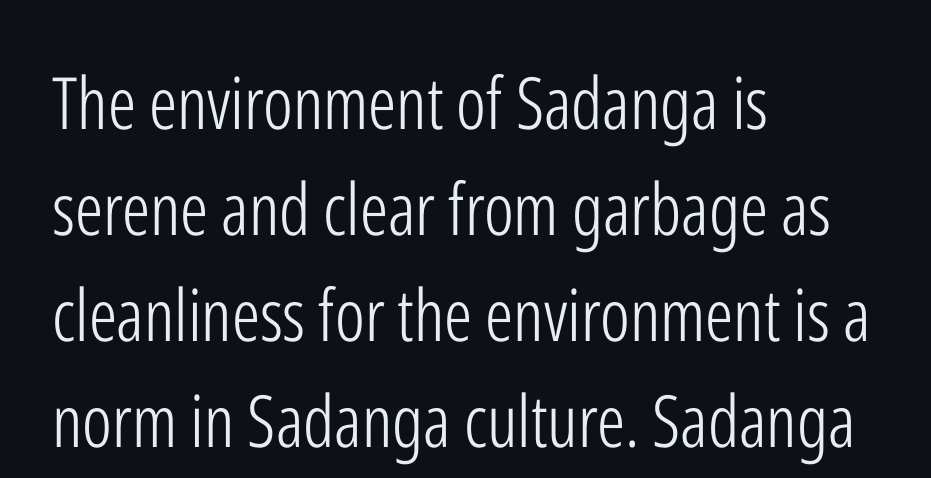
Spacing verdict: proportional, widths tailored to each character. Serif or sans? Sans — the stroke terminals are bare. The typography opts for an upright posture over an oblique one. The letterforms sit shoulder to shoulder at normal distance.
